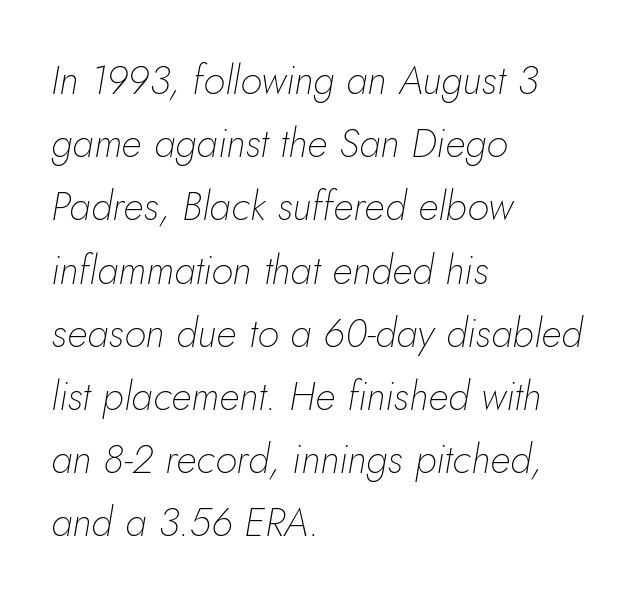
Q: Is the text bold? A: No.
Q: Is the text italic (slanted)? A: Yes, it leans right by about 5 degrees.
Q: Is the text underlined? A: No.
Q: How is the paragraph aligned? A: Left-aligned.
Q: Is the spacing between letters normal or unusually wide? A: Normal.
Q: Is the spacing between lines tight, normal or loose? A: Normal.
Q: Width (condensed, normal, or wide)? A: Normal.
Q: Stroke contrast? A: Low.
Q: x-height? A: Small.
Q: Monospaced? A: No.
